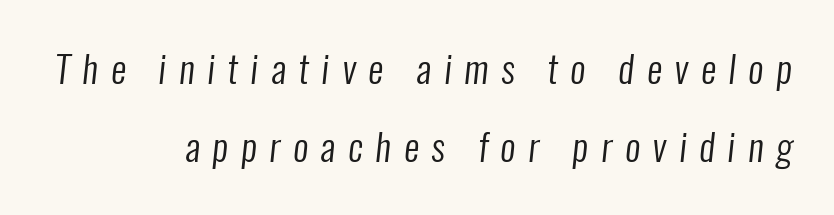
Q: Is the text bold? A: No.
Q: Is the typeface a serif or a sans-serif typeface? A: Sans-serif.
Q: Is the text underlined? A: No.
Q: How is the paragraph aligned? A: Right-aligned.
Q: Is the spacing between letters normal or unusually wide? A: Unusually wide.
Q: Is the spacing between lines tight, normal or loose? A: Loose.
Q: Width (condensed, normal, or wide)? A: Condensed.
Q: Stroke contrast? A: Low.
Q: x-height? A: Medium.
Q: Monospaced? A: No.
